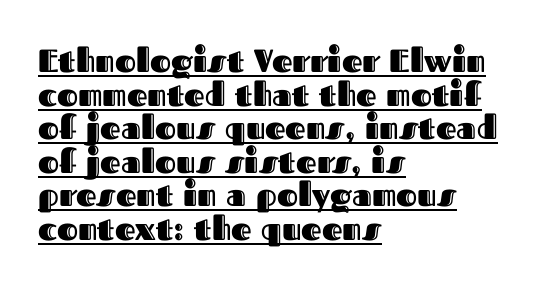
The image shows 32 px text type, upright; set left-aligned, tight line spacing (1.05x), normal letter spacing, underlined; a medium x-height.
